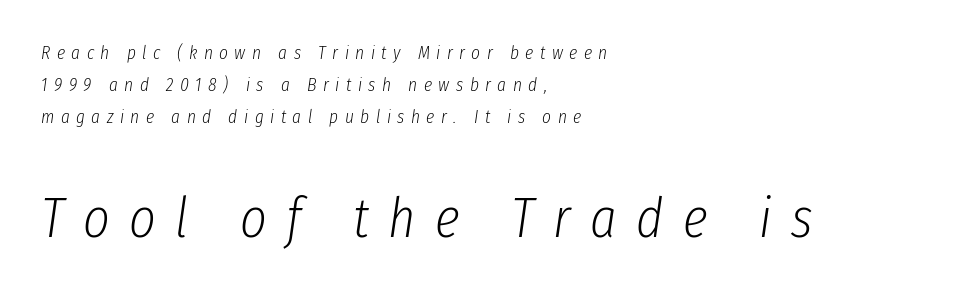
Layout note: lines flush left. Baseline-to-baseline distance is the conventional proportion of letter height. Designer's note — italics engaged. No chunkiness to these letters — they're not bold. Here the designer chose a conventional face with non-uniform glyph widths. Just letters on the line, the space beneath them empty.
